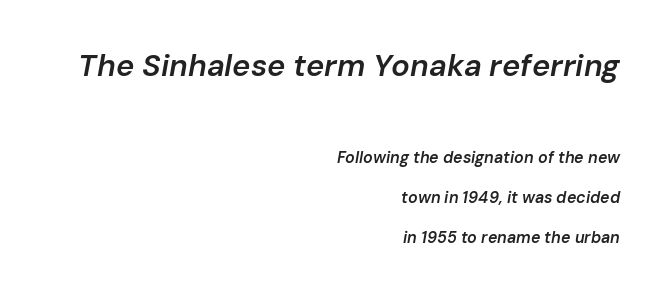
The image shows 31 px semibold type, italic (leaning right); set right-aligned, loose line spacing (2.49x), normal letter spacing, not underlined; the first (top) block is 1.94x larger; low stroke contrast and a medium x-height.
